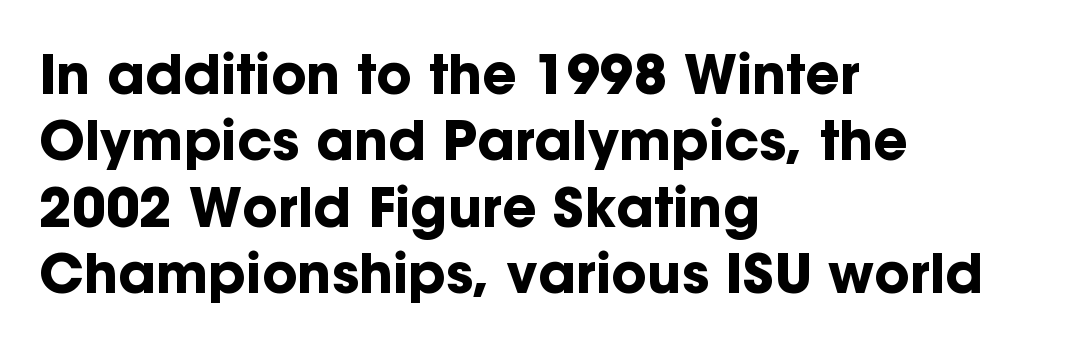
Q: Is the text bold? A: Yes.
Q: Is the text italic (slanted)? A: No, it is upright.
Q: Is the typeface a serif or a sans-serif typeface? A: Sans-serif.
Q: Is the text underlined? A: No.
Q: How is the paragraph aligned? A: Left-aligned.
Q: Is the spacing between letters normal or unusually wide? A: Normal.
Q: Width (condensed, normal, or wide)? A: Normal.
Q: Stroke contrast? A: Low.
Q: x-height? A: Medium.
Q: Monospaced? A: No.
